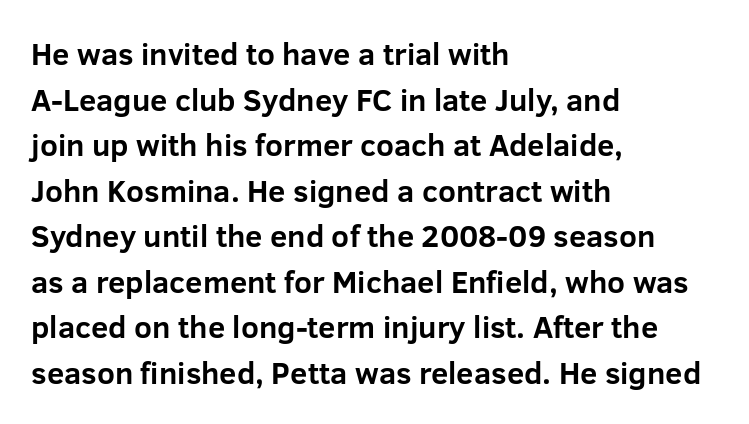
The image shows 31 px bold sans-serif type, upright; set left-aligned, normal line spacing (1.47x), normal letter spacing, not underlined; low stroke contrast and a medium x-height.
